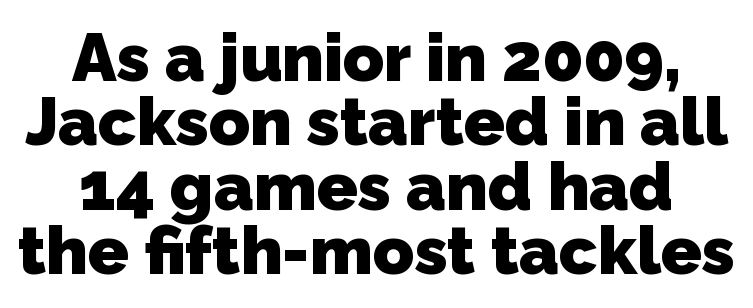
The image shows 67 px heavy sans-serif type; set centered, tight line spacing (0.96x), normal letter spacing, not underlined; low stroke contrast and a medium x-height.
